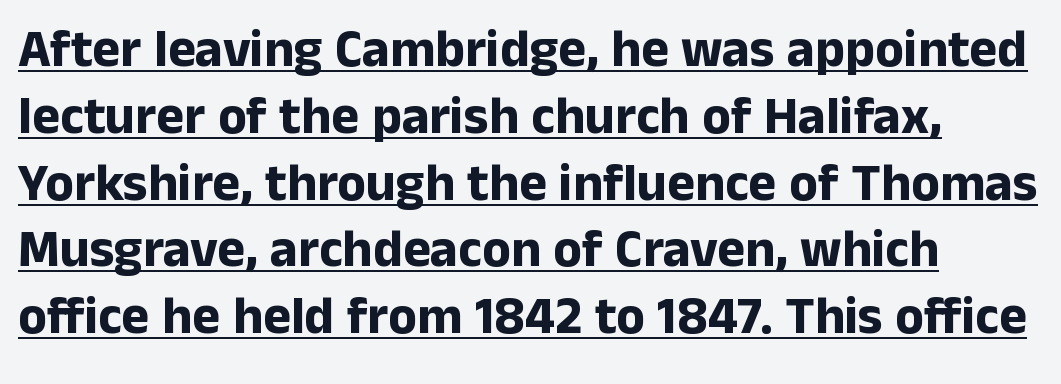
The image shows 53 px bold sans-serif type, upright; set left-aligned, normal line spacing (1.26x), normal letter spacing, underlined; low stroke contrast and a medium x-height.
